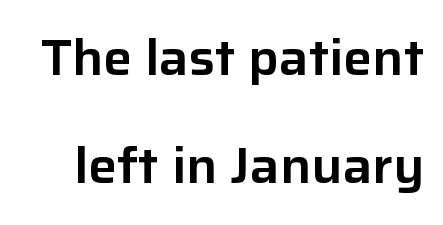
The image shows 49 px sans-serif type, upright; set loose line spacing (2.21x), normal letter spacing, not underlined; low stroke contrast and a medium x-height.
